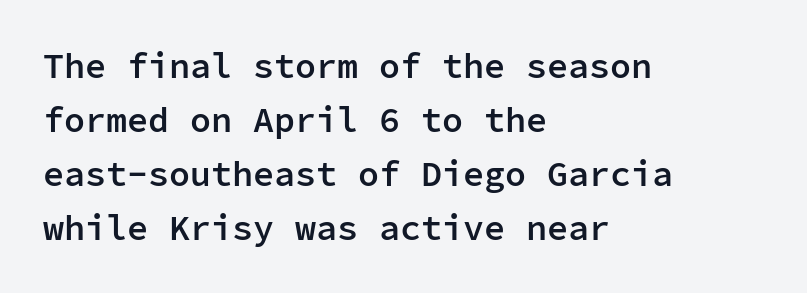
{"serif": "no", "italic": "no", "bold": "semi", "weight": "semibold", "width": "normal", "stroke_contrast": "low", "x_height": "medium", "monospaced": "yes", "underline": "no", "align": "left", "line_spacing": "normal", "line_spacing_ratio": 1.54, "letter_spacing": "normal", "letter_spacing_em": 0.0, "glyph_px": 35}
